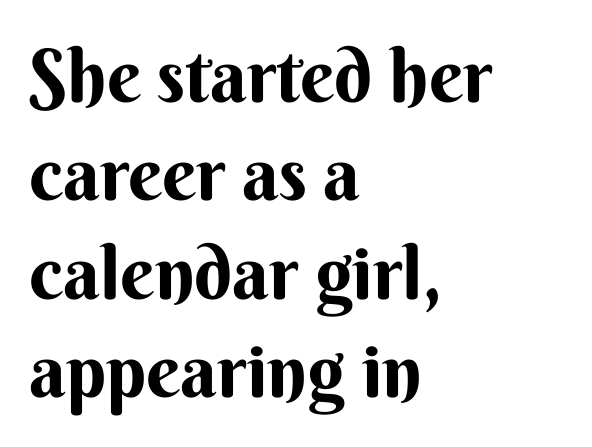
Caption: standard tracking, unaltered. Unlike italic type, these characters show no tilt at all. A clean baseline with only descenders dipping below it. A sans-serif font was chosen for this passage.
